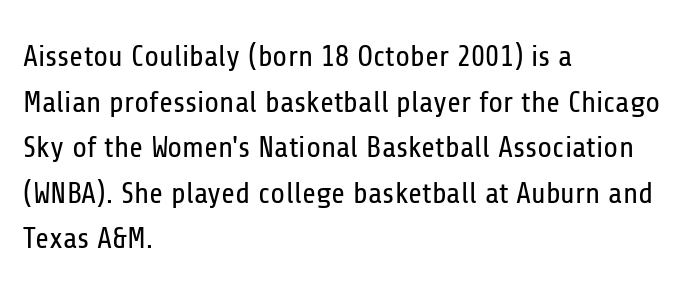
{"serif": "no", "italic": "no", "bold": "no", "weight": "regular", "width": "condensed", "stroke_contrast": "low", "x_height": "medium", "monospaced": "no", "underline": "no", "align": "left", "line_spacing": "normal", "line_spacing_ratio": 1.52, "letter_spacing": "normal", "letter_spacing_em": 0.0, "glyph_px": 30}
